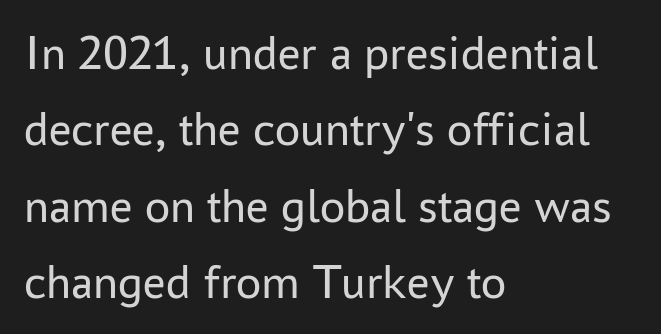
Q: Is the text bold? A: No.
Q: Is the text italic (slanted)? A: No, it is upright.
Q: Is the typeface a serif or a sans-serif typeface? A: Sans-serif.
Q: Is the text underlined? A: No.
Q: How is the paragraph aligned? A: Left-aligned.
Q: Is the spacing between letters normal or unusually wide? A: Normal.
Q: Is the spacing between lines tight, normal or loose? A: Normal.
Q: Width (condensed, normal, or wide)? A: Normal.
Q: Stroke contrast? A: Low.
Q: x-height? A: Medium.
Q: Monospaced? A: No.
